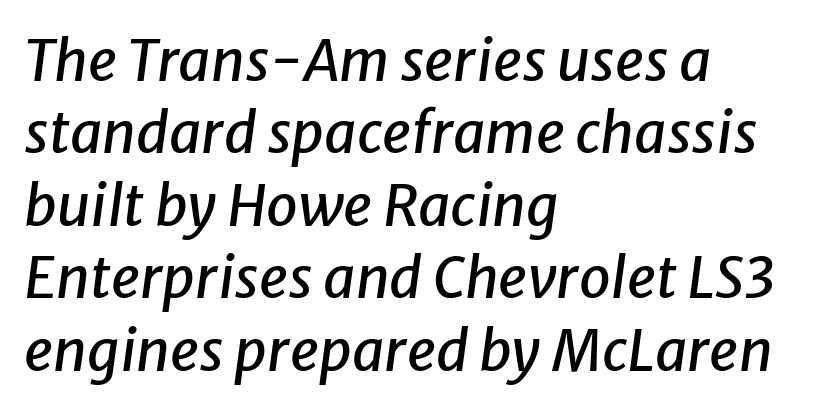
Does the copy run flush right? No — it runs flush left. Think of a printed novel: that variable character pitch is what you see here. Vertical spacing — default. Rule under the text: the space is simply empty. This sample uses an oblique cut, with every glyph tilted off the vertical. There is no visible air inserted between adjacent glyphs.
